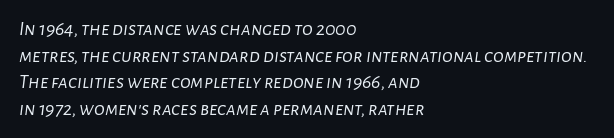
Q: Is the text bold? A: No.
Q: Is the text italic (slanted)? A: Yes, it leans right by about 7 degrees.
Q: Is the text underlined? A: No.
Q: How is the paragraph aligned? A: Left-aligned.
Q: Is the spacing between letters normal or unusually wide? A: Normal.
Q: Is the spacing between lines tight, normal or loose? A: Normal.
